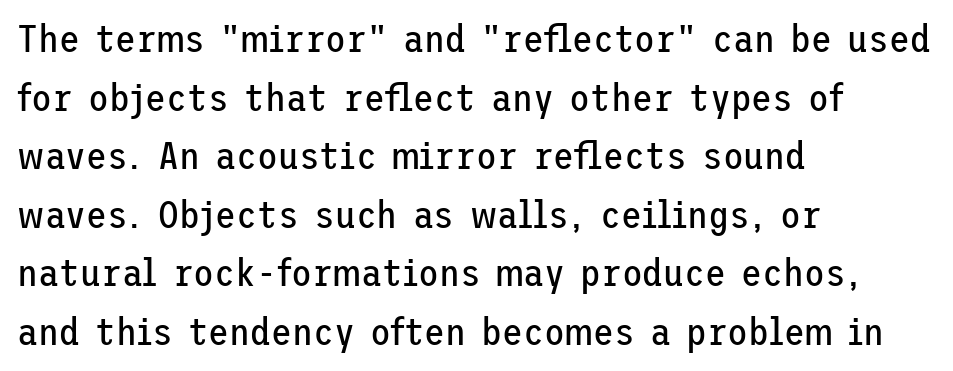
{"serif": "no", "italic": "no", "bold": "no", "weight": "regular", "width": "normal", "stroke_contrast": "low", "x_height": "medium", "underline": "no", "align": "left", "line_spacing": "normal", "line_spacing_ratio": 1.54, "letter_spacing": "normal", "letter_spacing_em": 0.0, "glyph_px": 38}
